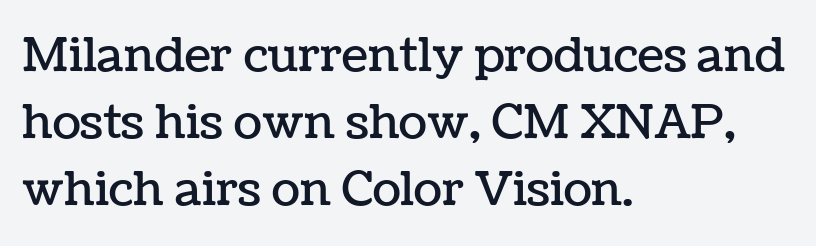
The image shows 47 px text type, upright; set left-aligned, normal line spacing (1.43x), normal letter spacing, not underlined; low stroke contrast and a medium x-height.
